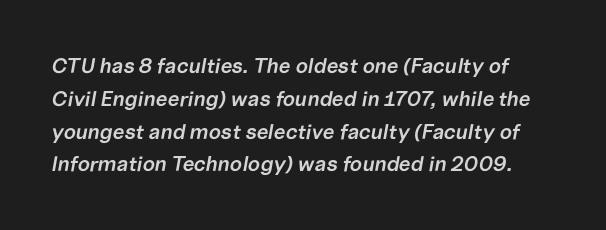
No extra tracking has been applied to these lines. When letters slant like this, we call the style italic. Regular leading. Its strokes are somewhat broadened, the hallmark of semibold type. Just letters on the line, the space beneath them empty.
